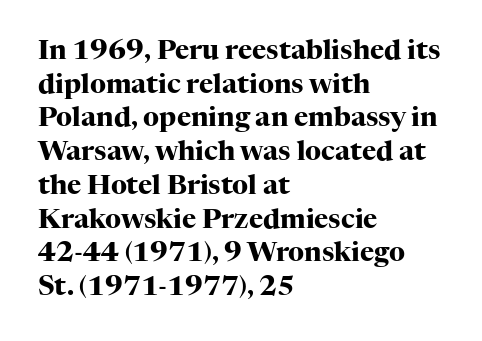
The image shows 27 px bold type, upright; set left-aligned, normal line spacing (1.25x), normal letter spacing, not underlined.
